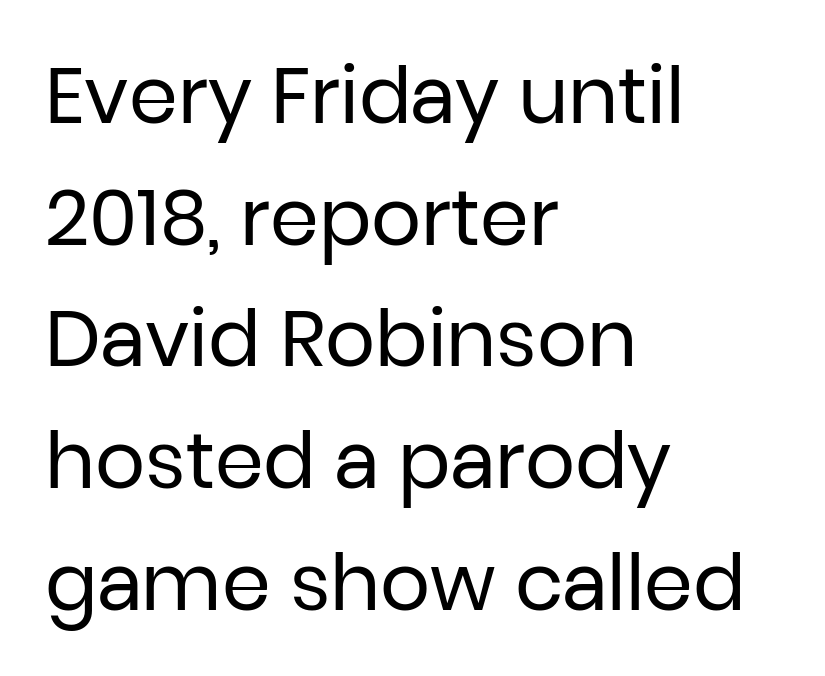
Q: Is the text bold? A: No.
Q: Is the text italic (slanted)? A: No, it is upright.
Q: Is the typeface a serif or a sans-serif typeface? A: Sans-serif.
Q: Is the text underlined? A: No.
Q: How is the paragraph aligned? A: Left-aligned.
Q: Is the spacing between letters normal or unusually wide? A: Normal.
Q: Is the spacing between lines tight, normal or loose? A: Normal.
Q: Width (condensed, normal, or wide)? A: Normal.
Q: Stroke contrast? A: Low.
Q: x-height? A: Medium.
Q: Monospaced? A: No.
